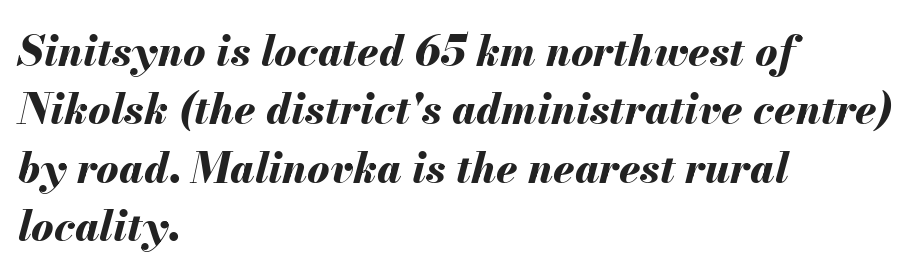
Q: Is the text bold? A: Yes.
Q: Is the text italic (slanted)? A: Yes, it leans right by about 13 degrees.
Q: Is the text underlined? A: No.
Q: How is the paragraph aligned? A: Left-aligned.
Q: Is the spacing between letters normal or unusually wide? A: Normal.
Q: Is the spacing between lines tight, normal or loose? A: Normal.
Q: Width (condensed, normal, or wide)? A: Normal.
Q: Stroke contrast? A: Medium.
Q: x-height? A: Small.
Q: Monospaced? A: No.
